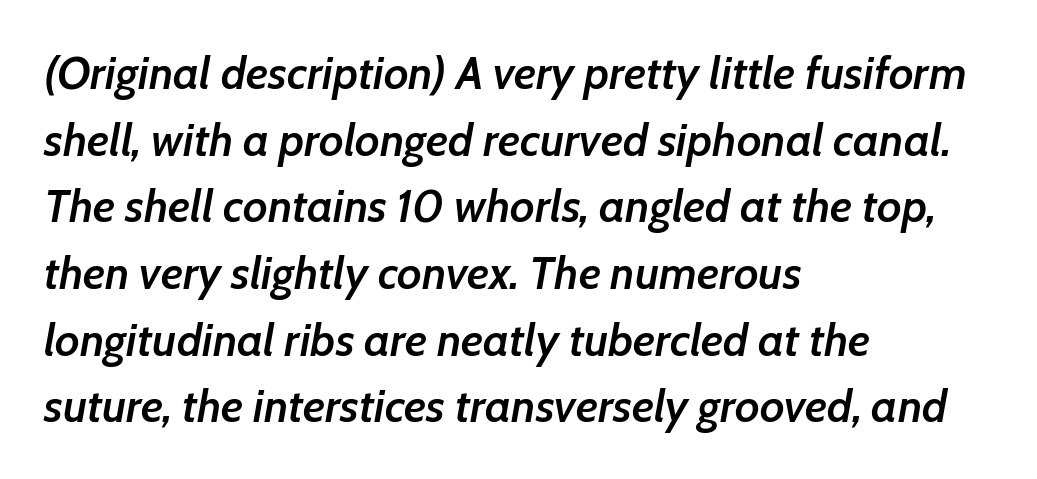
{"italic": "yes", "lean": "right", "slant_degrees": 7, "bold": "semi", "weight": "semibold", "width": "normal", "stroke_contrast": "low", "x_height": "medium", "monospaced": "no", "underline": "no", "align": "left", "line_spacing": "normal", "line_spacing_ratio": 1.45, "letter_spacing": "normal", "letter_spacing_em": 0.0, "glyph_px": 46}
